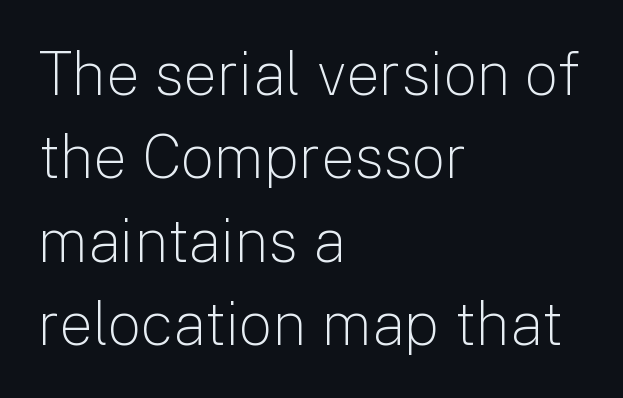
The strip under each line holds only bare page. Unbolded letterforms with no extra heft. The type is set solid horizontally, with unmodified tracking. This rendering uses left alignment, leaving the right contour irregular. The designer left line spacing at the default.
